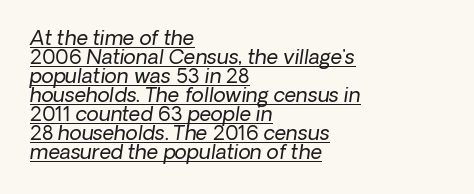
Q: Is the text bold? A: No.
Q: Is the text underlined? A: Yes.
Q: How is the paragraph aligned? A: Left-aligned.
Q: Is the spacing between letters normal or unusually wide? A: Normal.
Q: Is the spacing between lines tight, normal or loose? A: Tight.
